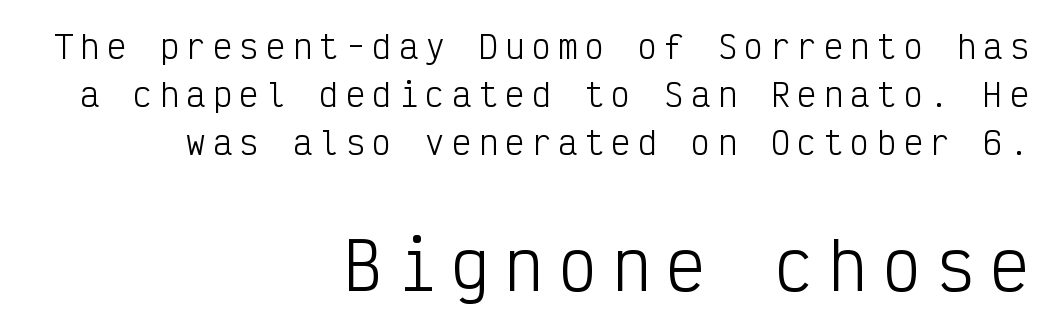
Q: Is the text bold? A: No.
Q: Is the text italic (slanted)? A: No, it is upright.
Q: Is the typeface a serif or a sans-serif typeface? A: Sans-serif.
Q: Is the text underlined? A: No.
Q: How is the paragraph aligned? A: Right-aligned.
Q: Is the spacing between letters normal or unusually wide? A: Unusually wide.
Q: Is the spacing between lines tight, normal or loose? A: Normal.
Q: Which block of text is set in a larger size, the first (top) or the second (bottom)? A: The second (bottom) one.
Q: Width (condensed, normal, or wide)? A: Condensed.
Q: Stroke contrast? A: Low.
Q: x-height? A: Medium.
Q: Monospaced? A: Yes.
